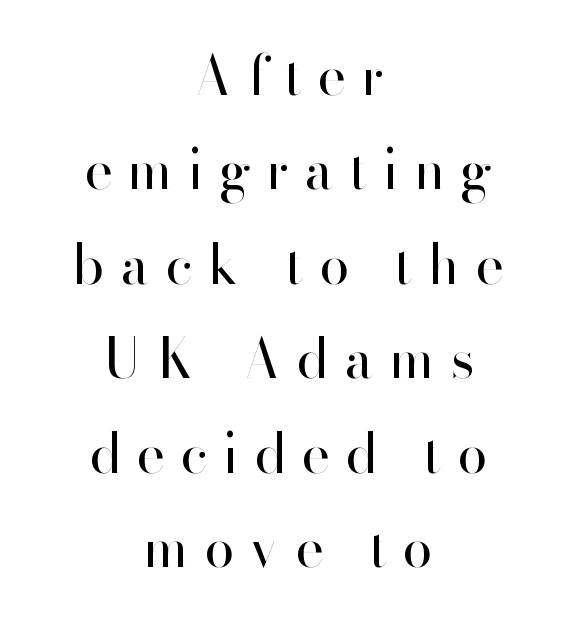
Q: Is the text bold? A: No.
Q: Is the text italic (slanted)? A: No, it is upright.
Q: Is the typeface a serif or a sans-serif typeface? A: Sans-serif.
Q: Is the text underlined? A: No.
Q: How is the paragraph aligned? A: Centered.
Q: Is the spacing between letters normal or unusually wide? A: Unusually wide.
Q: Width (condensed, normal, or wide)? A: Normal.
Q: Stroke contrast? A: High.
Q: x-height? A: Small.
Q: Monospaced? A: No.
